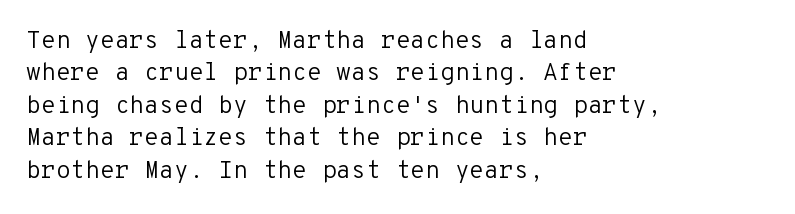
{"italic": "no", "bold": "no", "underline": "no", "align": "left", "line_spacing": "normal", "line_spacing_ratio": 1.35, "letter_spacing": "normal", "letter_spacing_em": 0.0, "glyph_px": 24}
